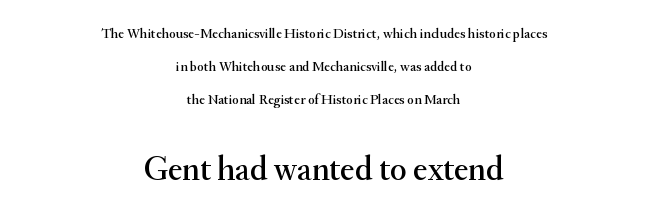
If you squint, the bottom block still reads clearly — it's the larger of the two. Varying glyph widths throughout — classic text-font behaviour. The lettering holds an erect, upright posture throughout. Examine the stroke ends and you'll spot serifs. The passage shown is not underscored anywhere. Airy leading.
